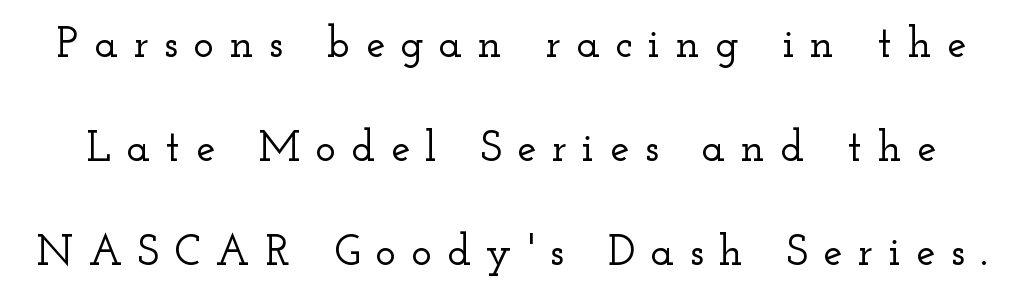
{"serif": "yes", "italic": "no", "width": "wide", "stroke_contrast": "low", "x_height": "small", "monospaced": "no", "underline": "no", "line_spacing": "loose", "line_spacing_ratio": 2.42, "letter_spacing": "wide", "letter_spacing_em": 0.36, "glyph_px": 43}
